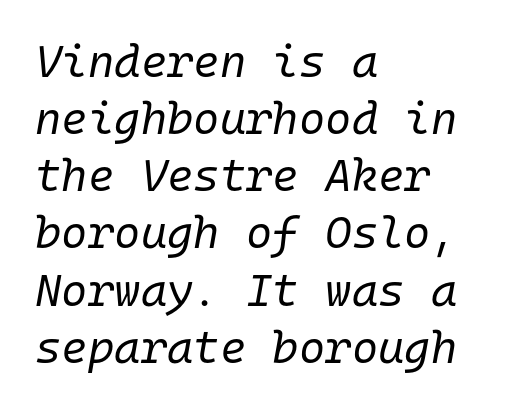
The paragraph shown leans on its left margin. The gap between lines stays unmarked. What stands out about the letter spacing? Nothing — it is the standard amount. Is this a heavy cut? Hardly; it is regular or lighter. Italic? Definitely — the glyphs are oblique.
